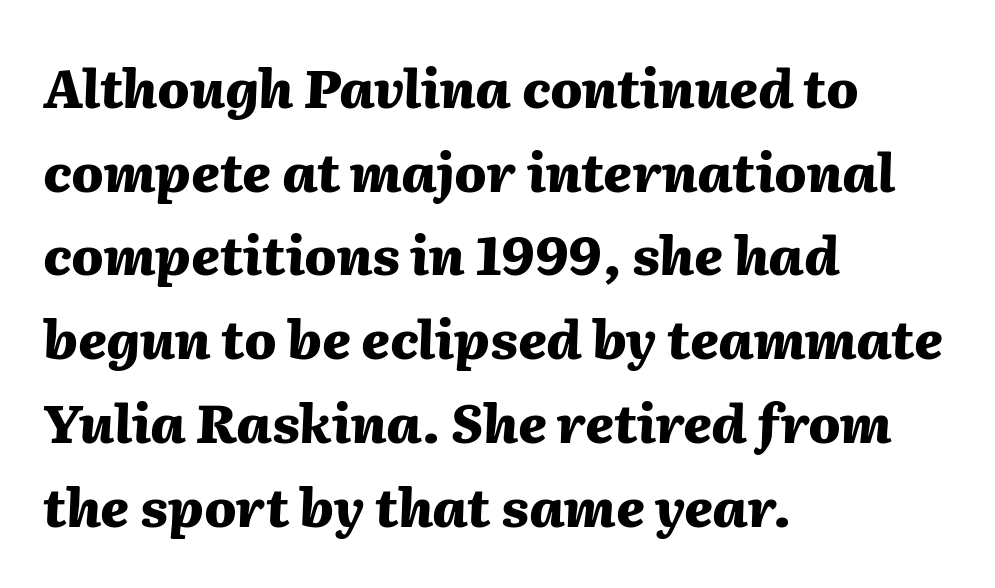
{"italic": "yes", "lean": "right", "slant_degrees": 2, "bold": "yes", "weight": "heavy", "width": "normal", "stroke_contrast": "medium", "x_height": "medium", "monospaced": "no", "underline": "no", "align": "left", "line_spacing": "normal", "line_spacing_ratio": 1.58, "letter_spacing": "normal", "letter_spacing_em": 0.0, "glyph_px": 53}
